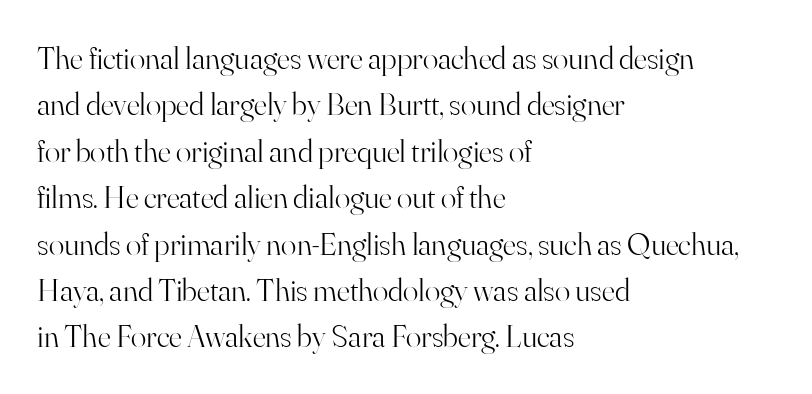
Q: Is the text bold? A: No.
Q: Is the text italic (slanted)? A: No, it is upright.
Q: Is the typeface a serif or a sans-serif typeface? A: Serif.
Q: Is the text underlined? A: No.
Q: How is the paragraph aligned? A: Left-aligned.
Q: Is the spacing between letters normal or unusually wide? A: Normal.
Q: Is the spacing between lines tight, normal or loose? A: Normal.
Q: Width (condensed, normal, or wide)? A: Normal.
Q: Stroke contrast? A: High.
Q: x-height? A: Small.
Q: Monospaced? A: No.
